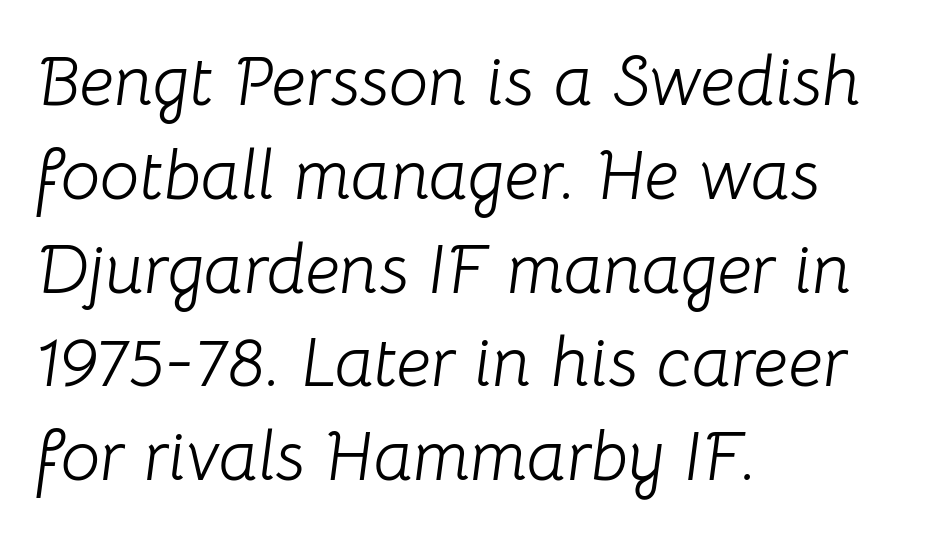
Spacing verdict: proportional, widths tailored to each character. These lines sit exactly where default settings would place them. Caption: standard tracking, unaltered. The paragraph has a hard left edge and a soft right edge. Quick note: underline off. The weight would be labelled regular, book, light, or lighter still.
